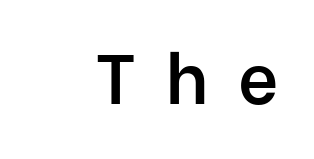
The image shows 70 px semibold sans-serif type, upright; set unusually wide letter spacing (+0.42 em), not underlined; low stroke contrast and a medium x-height.
